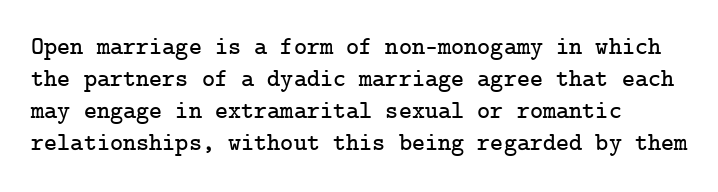
Q: Is the text italic (slanted)? A: No, it is upright.
Q: Is the text underlined? A: No.
Q: Is the spacing between letters normal or unusually wide? A: Normal.
Q: Is the spacing between lines tight, normal or loose? A: Normal.
